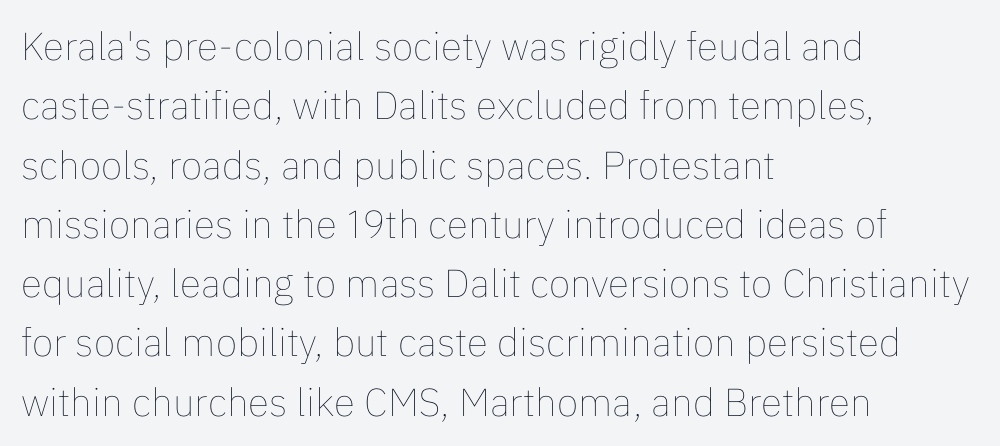
The image shows 39 px thin type, upright; set left-aligned, normal line spacing (1.52x), normal letter spacing, not underlined; low stroke contrast and a medium x-height.
